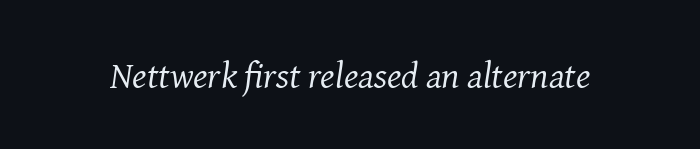
Q: Is the text bold? A: No.
Q: Is the text italic (slanted)? A: Yes, it leans right by about 8 degrees.
Q: Is the typeface a serif or a sans-serif typeface? A: Serif.
Q: Is the text underlined? A: No.
Q: Is the spacing between letters normal or unusually wide? A: Normal.
Q: Width (condensed, normal, or wide)? A: Normal.
Q: Stroke contrast? A: Medium.
Q: x-height? A: Medium.
Q: Monospaced? A: No.
